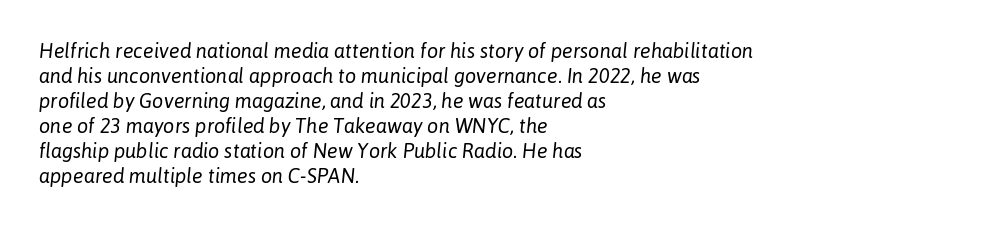
The image shows 20 px text type, italic (leaning right); set left-aligned, normal line spacing (1.25x), normal letter spacing, not underlined.
